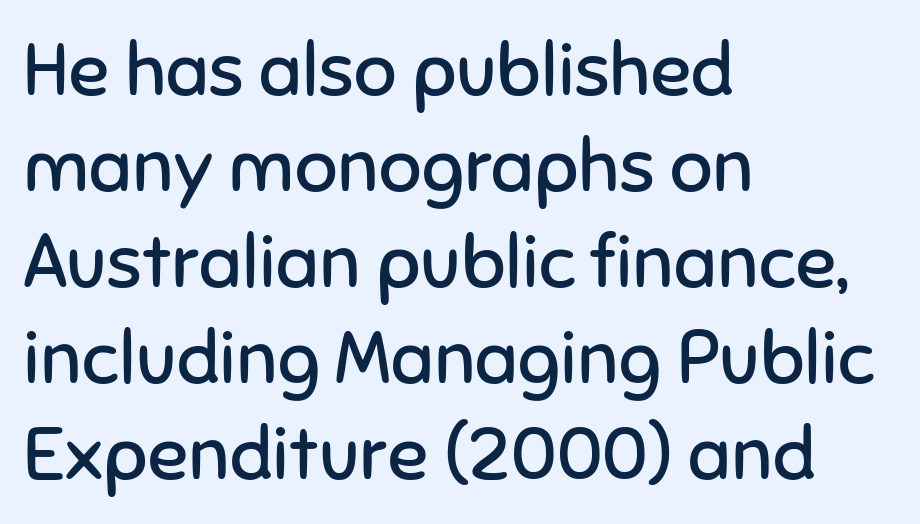
Q: Is the text bold? A: No.
Q: Is the text italic (slanted)? A: No, it is upright.
Q: Is the typeface a serif or a sans-serif typeface? A: Sans-serif.
Q: Is the text underlined? A: No.
Q: How is the paragraph aligned? A: Left-aligned.
Q: Is the spacing between letters normal or unusually wide? A: Normal.
Q: Is the spacing between lines tight, normal or loose? A: Normal.
Q: Width (condensed, normal, or wide)? A: Normal.
Q: Stroke contrast? A: Low.
Q: x-height? A: Medium.
Q: Monospaced? A: No.
